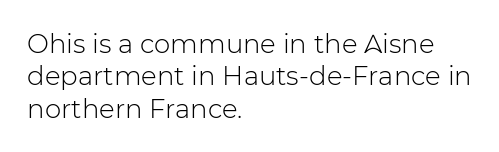
The image shows 26 px text type, upright; set left-aligned, normal line spacing (1.25x), normal letter spacing, not underlined.
